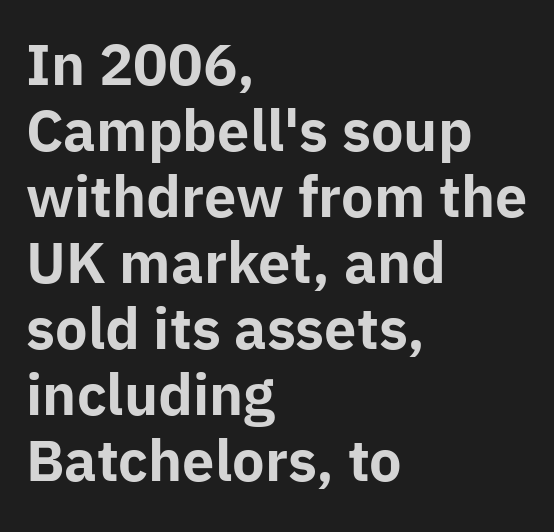
{"serif": "no", "italic": "no", "bold": "yes", "weight": "bold", "width": "normal", "stroke_contrast": "low", "x_height": "medium", "monospaced": "no", "underline": "no", "align": "left", "line_spacing_ratio": 1.2, "letter_spacing": "normal", "letter_spacing_em": 0.0, "glyph_px": 55}
